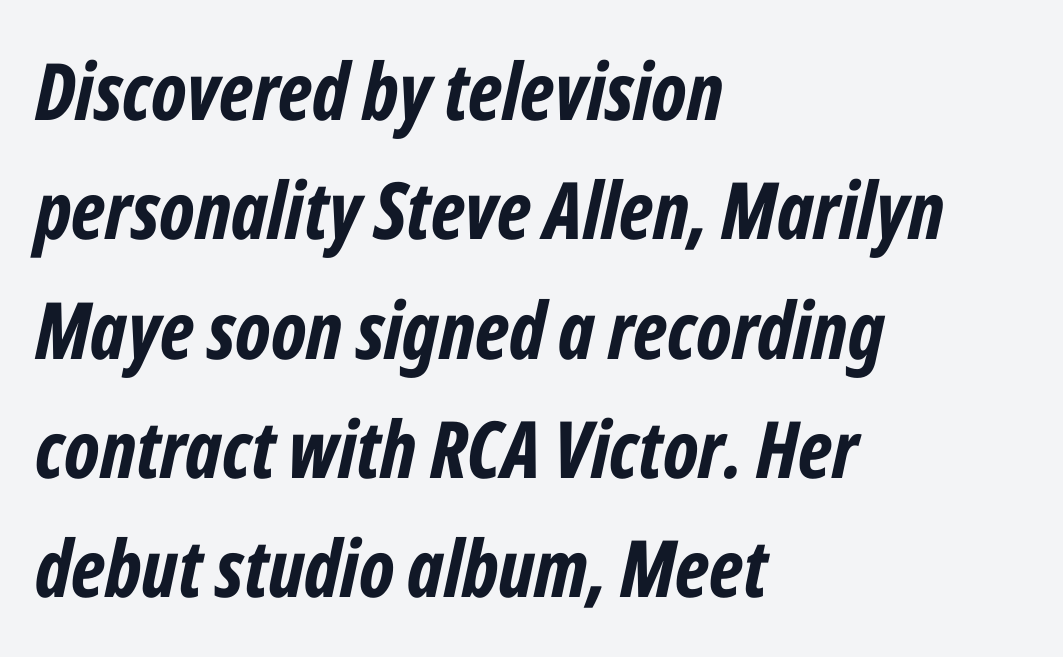
The image shows 79 px bold, condensed type, italic (leaning right); set left-aligned, normal line spacing (1.51x), normal letter spacing, not underlined; low stroke contrast and a medium x-height.
